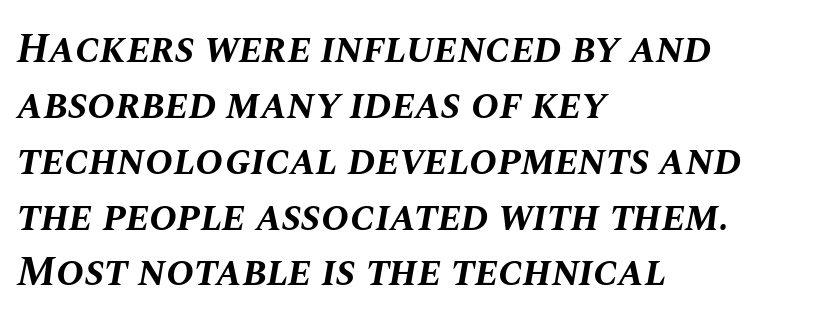
The specimen reads as italic at a glance. The face used here is proportionally spaced, like ordinary book or web type. Evenly set lines give the paragraph a standard silhouette. The strip under each line holds only bare page. The paragraph shown leans on its left margin. Its strokes are broad and dark, the hallmark of bold type.
